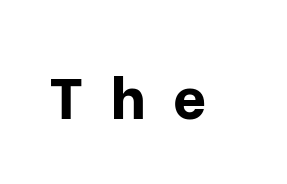
The passage shown is typeset with a sans-serif family. These lines carry a lot of weight — the face is fully bold. The baseline area is clear. You could not count columns in this text — the font is proportionally spaced. Students, note that the glyphs here are deliberately spaced far apart.
